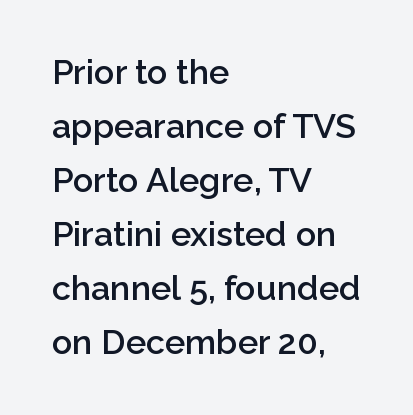
Leading: standard. Spacing between characters is what you'd get straight out of the box. This rendering uses left alignment, leaving the right contour irregular. No feet cap the strokes, marking this as sans-serif type. Think of a printed novel: that variable character pitch is what you see here.
